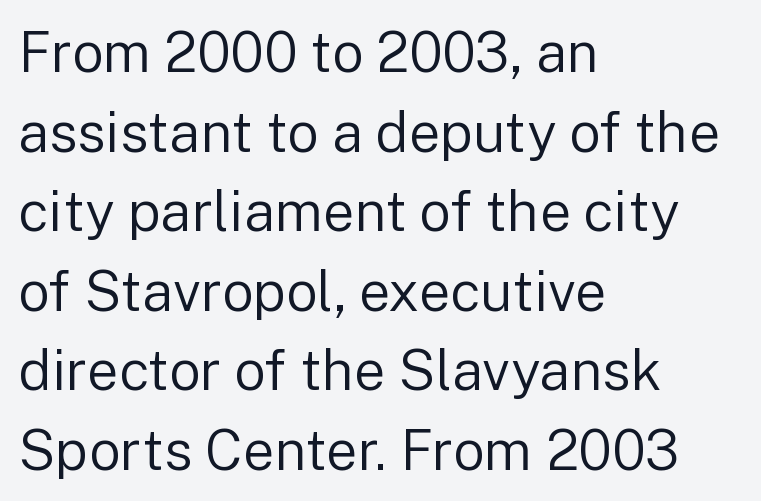
Q: Is the text bold? A: No.
Q: Is the text italic (slanted)? A: No, it is upright.
Q: Is the typeface a serif or a sans-serif typeface? A: Sans-serif.
Q: Is the text underlined? A: No.
Q: How is the paragraph aligned? A: Left-aligned.
Q: Is the spacing between letters normal or unusually wide? A: Normal.
Q: Is the spacing between lines tight, normal or loose? A: Normal.
Q: Width (condensed, normal, or wide)? A: Normal.
Q: Stroke contrast? A: Low.
Q: x-height? A: Medium.
Q: Monospaced? A: No.
